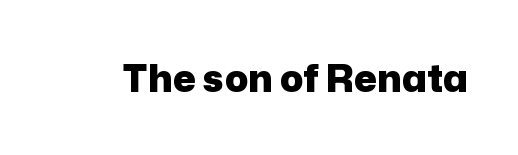
Here the designer chose a conventional face with non-uniform glyph widths. No word sits above an underline. This is roman type, the default non-slanted kind. Look at the tracking — it's just the regular setting, nothing added. Are there feet on the stems? There aren't — it's a sans. Compared with an ordinary text face, these strokes are far heavier — a full bold.
